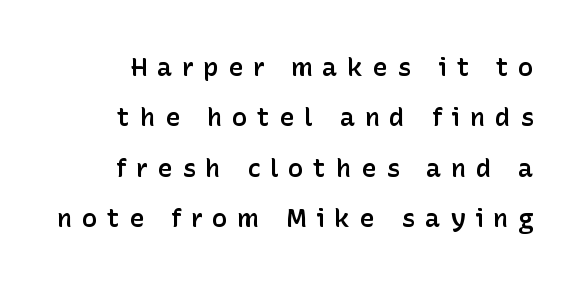
{"italic": "no", "bold": "semi", "underline": "no", "line_spacing": "loose", "line_spacing_ratio": 1.94, "letter_spacing": "wide", "letter_spacing_em": 0.36, "glyph_px": 26}
